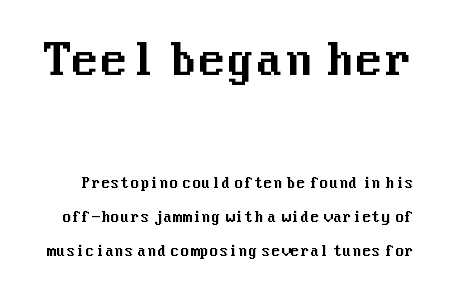
Q: Is the text italic (slanted)? A: No, it is upright.
Q: Is the typeface a serif or a sans-serif typeface? A: Sans-serif.
Q: Is the text underlined? A: No.
Q: Is the spacing between letters normal or unusually wide? A: Normal.
Q: Is the spacing between lines tight, normal or loose? A: Loose.
Q: Which block of text is set in a larger size, the first (top) or the second (bottom)? A: The first (top) one.
Q: Width (condensed, normal, or wide)? A: Normal.
Q: Stroke contrast? A: Medium.
Q: x-height? A: Medium.
